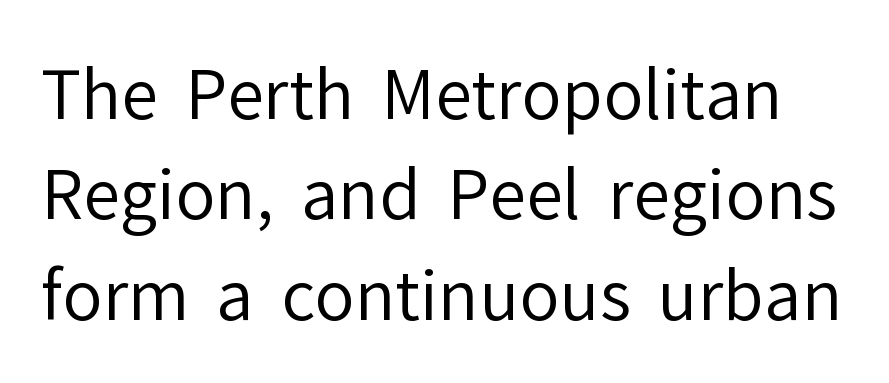
Honestly, there is no underline to notice here at all. This block has exactly the height ordinary leading produces. Compared with typical body copy, the letter spacing here is the same. The font is comparable to plain body text, perhaps lighter. Rendered with straight, roman letterforms. Nope, no serifs anywhere on these letters.
